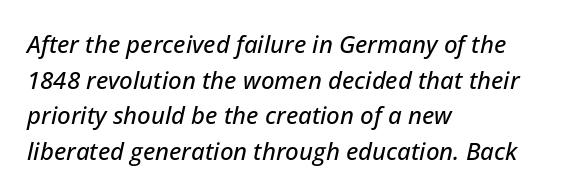
Characters follow at the spacing the type designer built in. Quick note: italic. Students, observe: this is what conventionally led text looks like. Is the block centered? No — it sits flush against the left margin.
